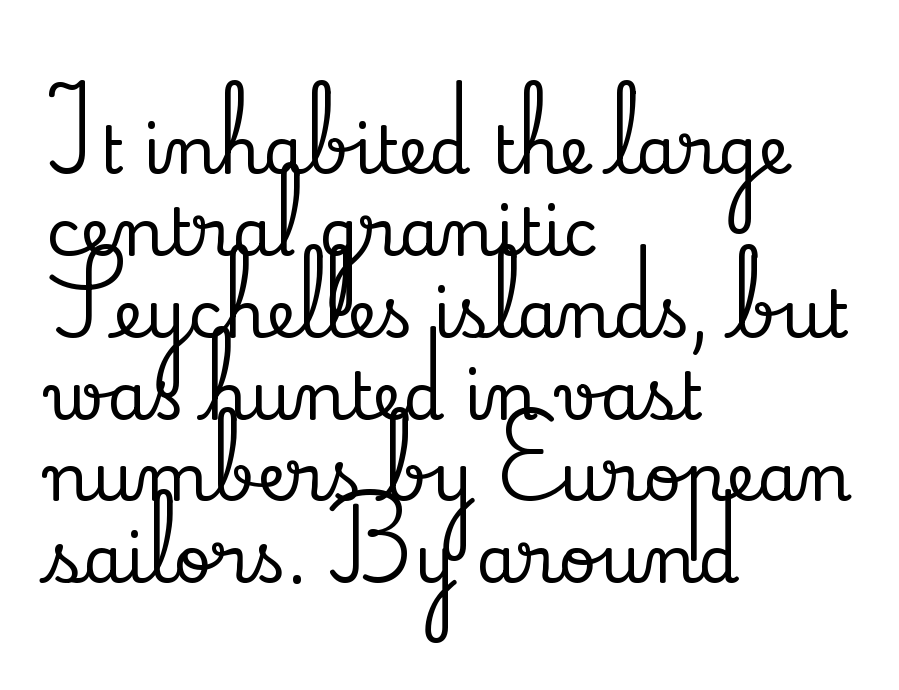
{"serif": "yes", "italic": "no", "width": "normal", "stroke_contrast": "low", "x_height": "small", "monospaced": "no", "underline": "no", "align": "left", "line_spacing_ratio": 1.24, "letter_spacing": "normal", "letter_spacing_em": 0.0, "glyph_px": 66}
